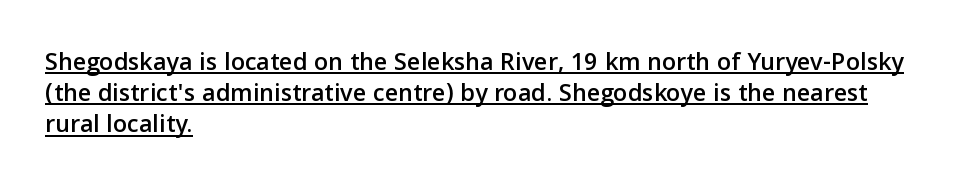
{"italic": "no", "underline": "yes", "align": "left", "line_spacing_ratio": 1.2, "letter_spacing": "normal", "letter_spacing_em": 0.0, "glyph_px": 26}
